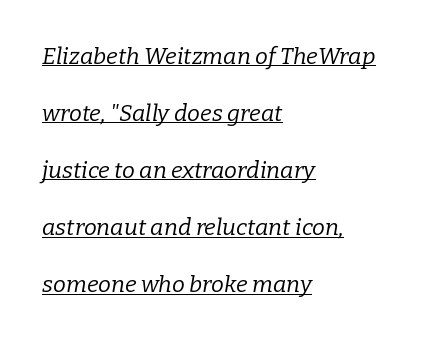
Leftover space on each line is placed entirely after the last word. Whoever set this chose breathing room over compactness in the vertical rhythm. You can tell it's italic because the verticals aren't actually vertical. The sample's only ornament is a line tracing under the words. No chunkiness to these letters — they're not bold.
